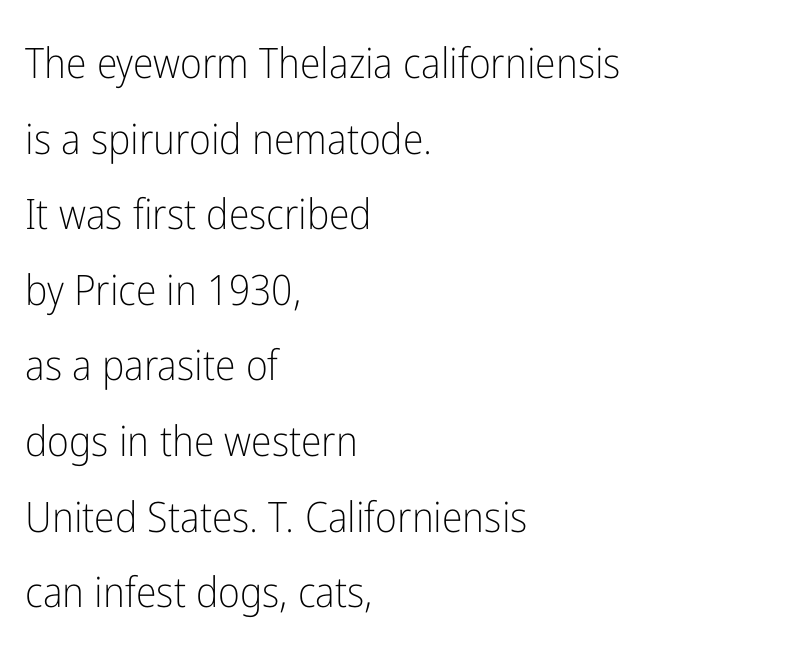
Q: Is the text bold? A: No.
Q: Is the text italic (slanted)? A: No, it is upright.
Q: Is the typeface a serif or a sans-serif typeface? A: Sans-serif.
Q: Is the text underlined? A: No.
Q: How is the paragraph aligned? A: Left-aligned.
Q: Is the spacing between letters normal or unusually wide? A: Normal.
Q: Width (condensed, normal, or wide)? A: Condensed.
Q: Stroke contrast? A: Low.
Q: x-height? A: Medium.
Q: Monospaced? A: No.
